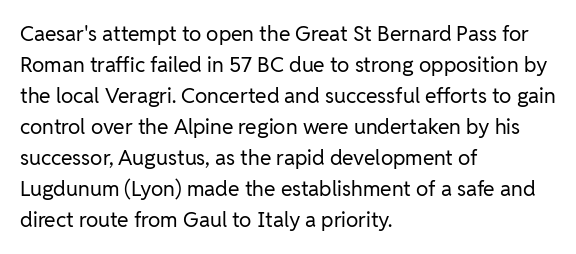
Q: Is the text bold? A: No.
Q: Is the text italic (slanted)? A: No, it is upright.
Q: Is the text underlined? A: No.
Q: How is the paragraph aligned? A: Left-aligned.
Q: Is the spacing between letters normal or unusually wide? A: Normal.
Q: Is the spacing between lines tight, normal or loose? A: Normal.
